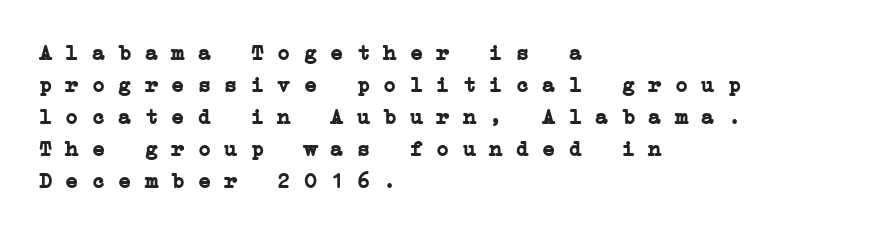
The paragraph has a hard left edge and a soft right edge. Beneath every word, the page is bare. As a designer I'd log this as weight 700, bold. Look at the tracking — it's just the regular setting, nothing added.
